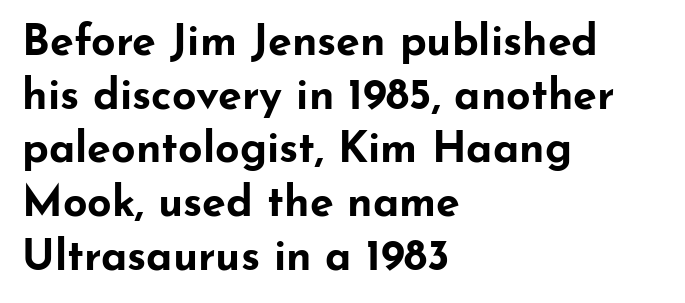
Q: Is the text bold? A: Yes.
Q: Is the text italic (slanted)? A: No, it is upright.
Q: Is the typeface a serif or a sans-serif typeface? A: Sans-serif.
Q: Is the text underlined? A: No.
Q: How is the paragraph aligned? A: Left-aligned.
Q: Is the spacing between letters normal or unusually wide? A: Normal.
Q: Is the spacing between lines tight, normal or loose? A: Normal.
Q: Width (condensed, normal, or wide)? A: Wide.
Q: Stroke contrast? A: Low.
Q: x-height? A: Small.
Q: Monospaced? A: No.
